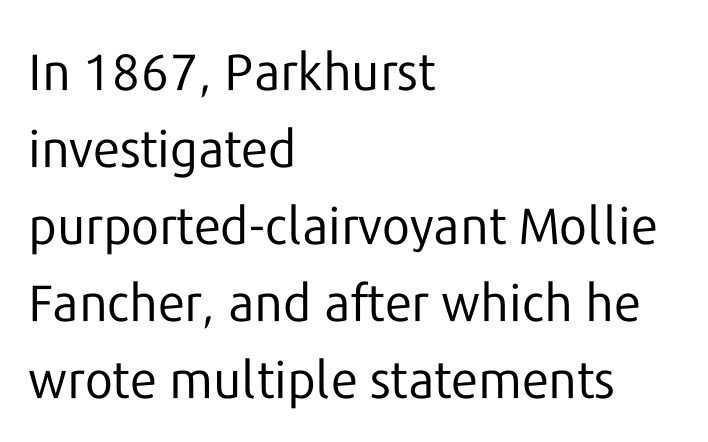
{"serif": "no", "italic": "no", "bold": "no", "weight": "regular", "width": "normal", "stroke_contrast": "low", "x_height": "medium", "monospaced": "no", "underline": "no", "align": "left", "line_spacing": "normal", "line_spacing_ratio": 1.51, "letter_spacing": "normal", "letter_spacing_em": 0.0, "glyph_px": 51}
